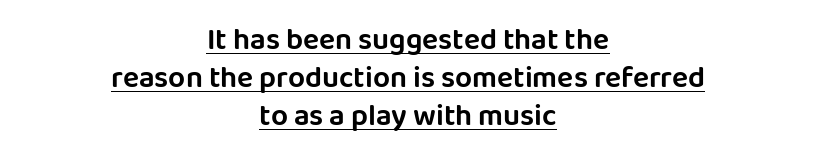
Q: Is the text italic (slanted)? A: No, it is upright.
Q: Is the typeface a serif or a sans-serif typeface? A: Sans-serif.
Q: Is the text underlined? A: Yes.
Q: How is the paragraph aligned? A: Centered.
Q: Is the spacing between letters normal or unusually wide? A: Normal.
Q: Is the spacing between lines tight, normal or loose? A: Normal.
Q: Width (condensed, normal, or wide)? A: Normal.
Q: Stroke contrast? A: Low.
Q: x-height? A: Large.
Q: Monospaced? A: No.
